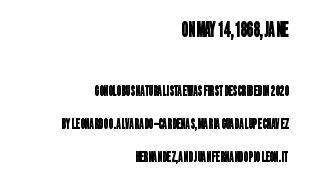
{"underline": "no", "align": "right", "line_spacing": "loose", "line_spacing_ratio": 2.35, "letter_spacing": "normal", "letter_spacing_em": 0.0, "larger_block": "first", "size_ratio": 1.43, "glyph_px": 20}
